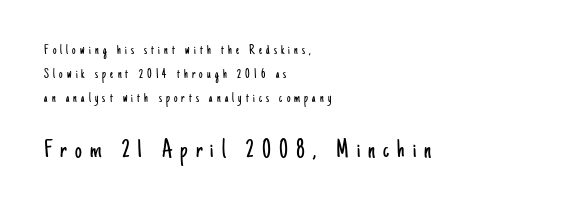
Q: Is the text bold? A: No.
Q: Is the text italic (slanted)? A: No, it is upright.
Q: Is the text underlined? A: No.
Q: How is the paragraph aligned? A: Left-aligned.
Q: Is the spacing between letters normal or unusually wide? A: Unusually wide.
Q: Which block of text is set in a larger size, the first (top) or the second (bottom)? A: The second (bottom) one.
